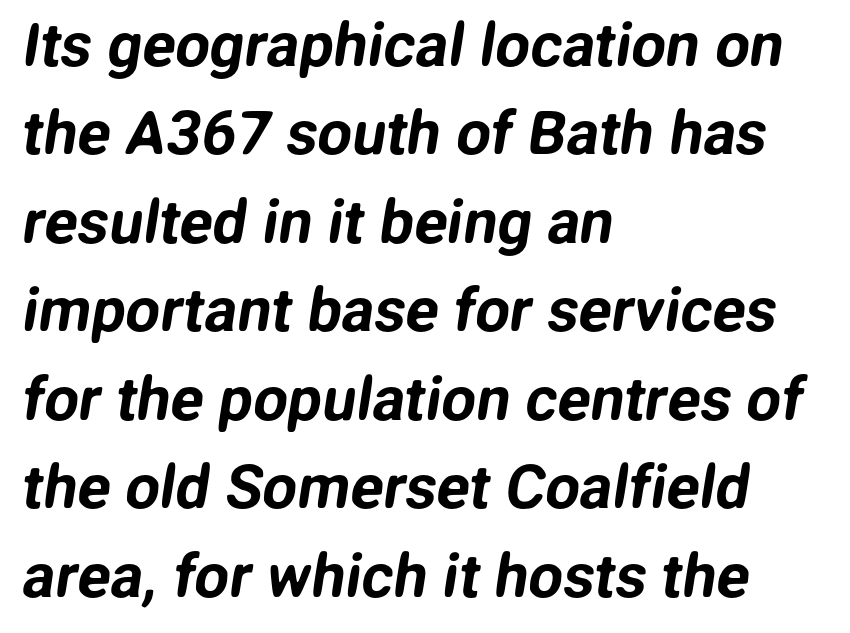
Horizontally, the lines are justified to the leading edge only. Does extra space separate the letters? No, they use regular spacing. Looks like regular typesetting: each glyph gets only the width it needs. To sum up the face: it is a sans, with no serifs.
